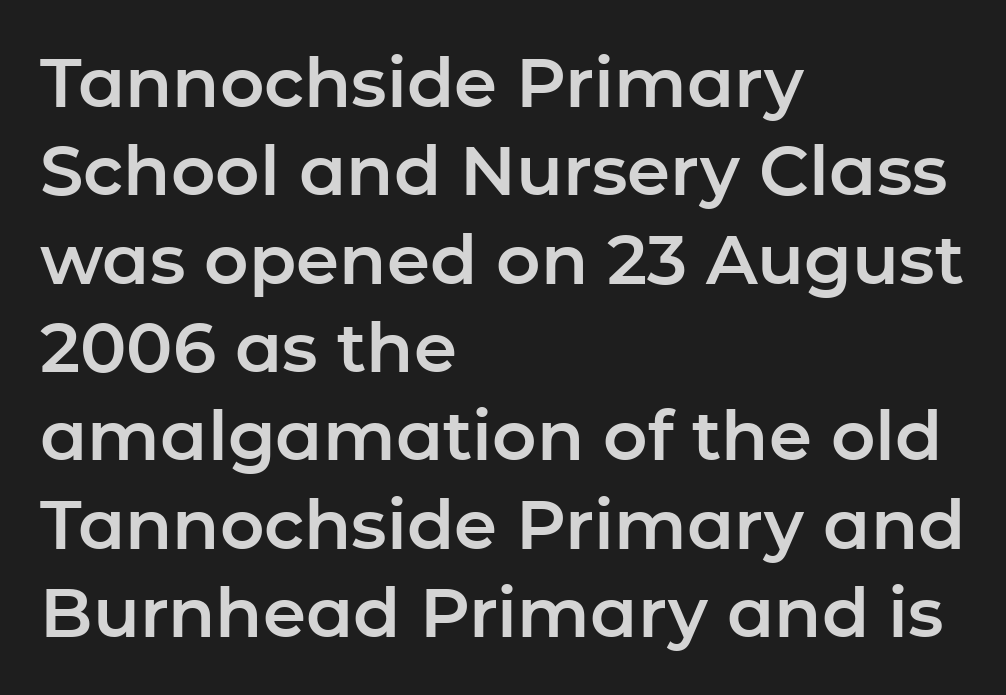
The image shows 69 px sans-serif type, upright; set left-aligned, normal line spacing (1.28x), normal letter spacing, not underlined; low stroke contrast and a medium x-height.
